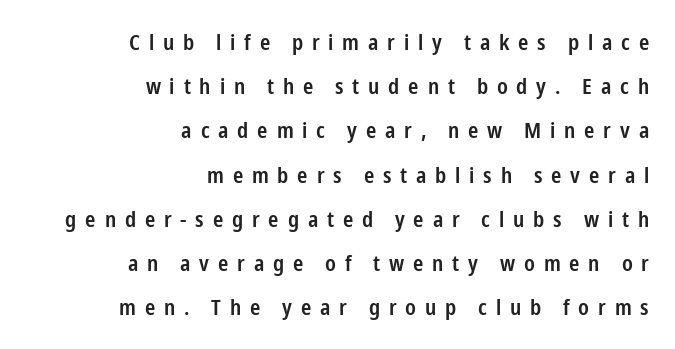
Q: Is the text bold? A: Semi-bold.
Q: Is the text italic (slanted)? A: No, it is upright.
Q: Is the text underlined? A: No.
Q: How is the paragraph aligned? A: Right-aligned.
Q: Is the spacing between letters normal or unusually wide? A: Unusually wide.
Q: Is the spacing between lines tight, normal or loose? A: Loose.
